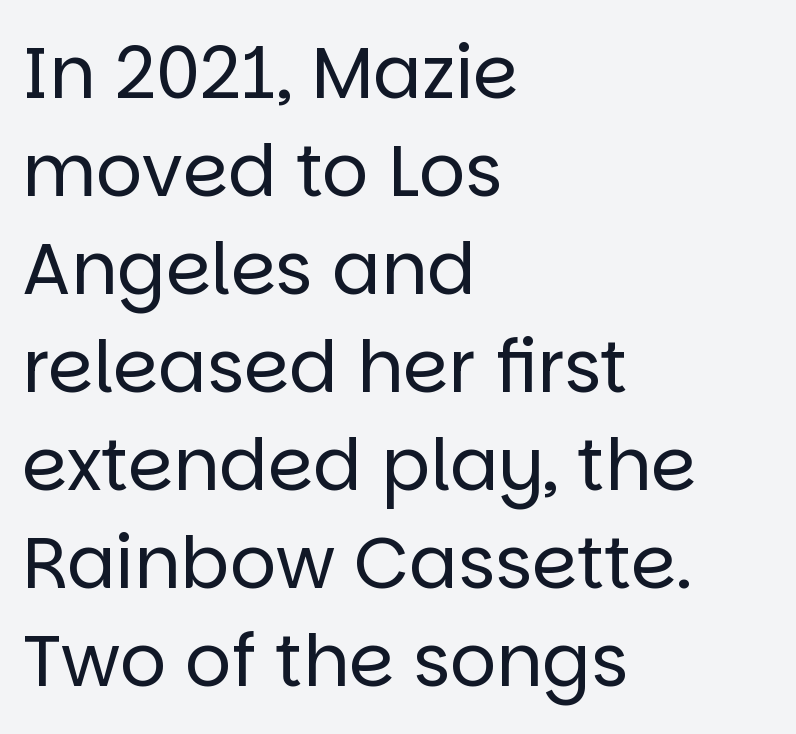
The image shows 72 px regular-weight sans-serif type, upright; set left-aligned, normal line spacing (1.36x), normal letter spacing, not underlined; low stroke contrast and a large x-height.
